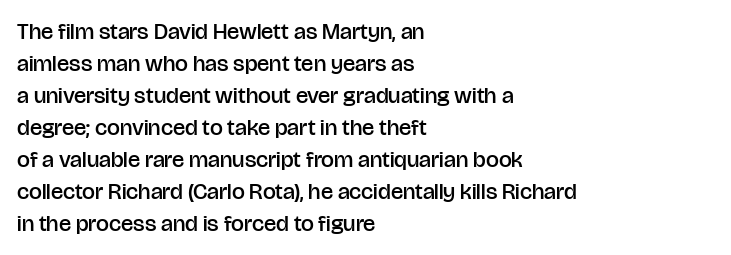
The image shows 23 px text type, upright; set left-aligned, normal line spacing (1.39x), normal letter spacing, not underlined.
